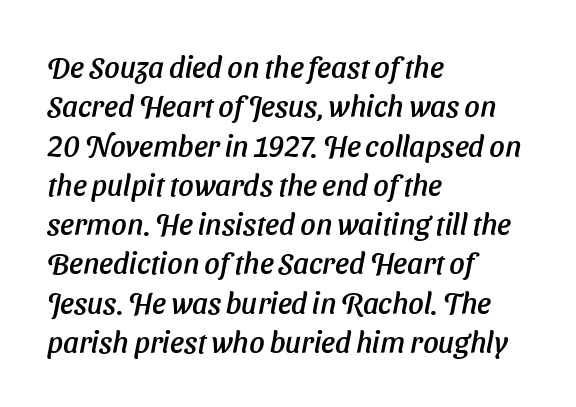
The image shows 30 px text type, italic (leaning right); set left-aligned, normal line spacing (1.31x), normal letter spacing, not underlined; low stroke contrast and a medium x-height.
